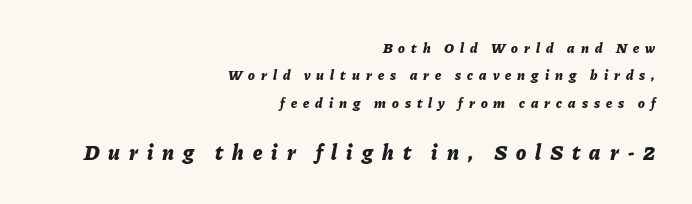
Q: Is the text bold? A: Yes.
Q: Is the text italic (slanted)? A: Yes, it leans right by about 11 degrees.
Q: Is the text underlined? A: No.
Q: How is the paragraph aligned? A: Right-aligned.
Q: Is the spacing between letters normal or unusually wide? A: Unusually wide.
Q: Is the spacing between lines tight, normal or loose? A: Loose.
Q: Which block of text is set in a larger size, the first (top) or the second (bottom)? A: The second (bottom) one.
